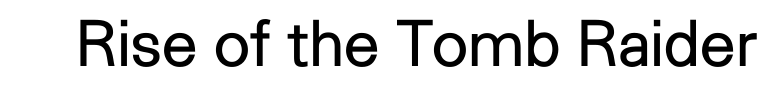
Q: Is the text bold? A: No.
Q: Is the text italic (slanted)? A: No, it is upright.
Q: Is the typeface a serif or a sans-serif typeface? A: Sans-serif.
Q: Is the text underlined? A: No.
Q: Is the spacing between letters normal or unusually wide? A: Normal.
Q: Width (condensed, normal, or wide)? A: Normal.
Q: Stroke contrast? A: Low.
Q: x-height? A: Medium.
Q: Monospaced? A: No.
